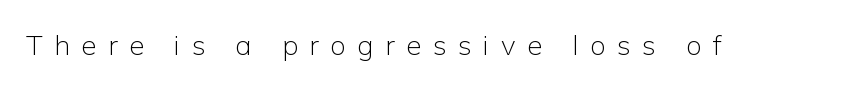
Q: Is the text bold? A: No.
Q: Is the text italic (slanted)? A: No, it is upright.
Q: Is the typeface a serif or a sans-serif typeface? A: Sans-serif.
Q: Is the text underlined? A: No.
Q: Is the spacing between letters normal or unusually wide? A: Unusually wide.
Q: Width (condensed, normal, or wide)? A: Normal.
Q: Stroke contrast? A: Low.
Q: x-height? A: Medium.
Q: Monospaced? A: No.
